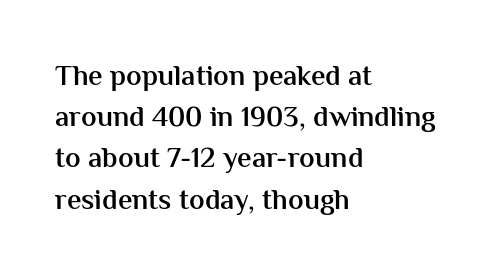
If you drew a line through each stem, it would be perfectly vertical. Check the space under the baseline: it is left empty. Nobody touched the tracking dial on this one. Horizontally, the lines are justified to the leading edge only.
